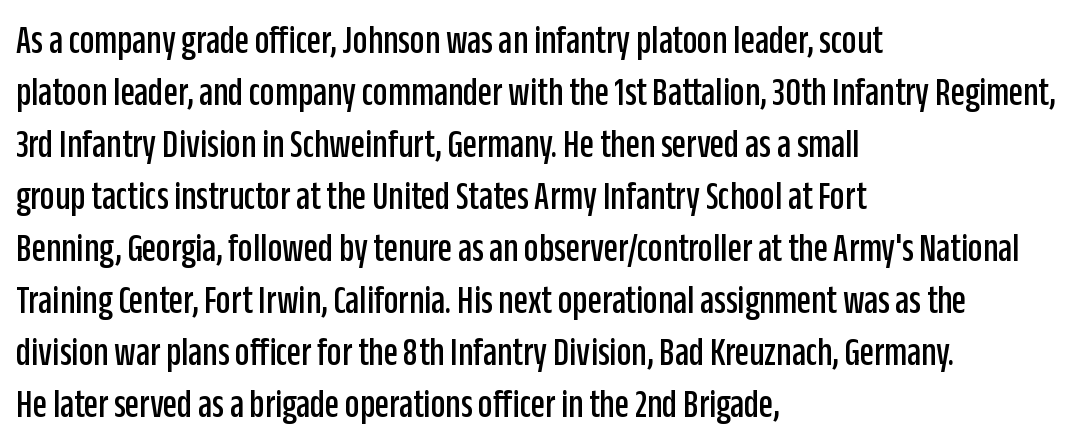
The image shows 41 px condensed sans-serif type, upright; set left-aligned, normal line spacing (1.27x), normal letter spacing, not underlined; low stroke contrast and a large x-height.
